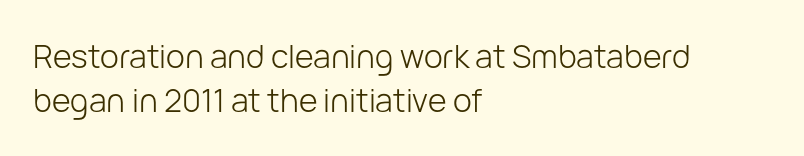
Each letter keeps its own natural width here, so spacing adapts to shape. Compared with typical paragraphs, the rows here are spaced about the same. The string is rendered with underlining switched off. Weight: regular or lighter. Default kerning and tracking; the words read as compact shapes.
